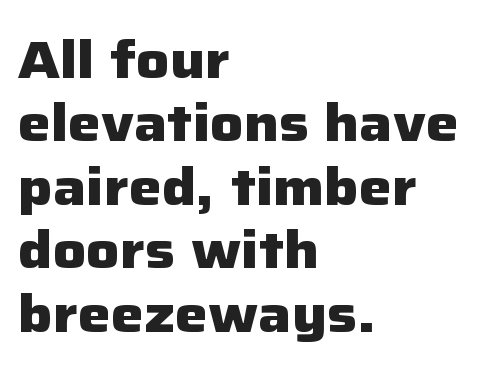
Here the glyphs are tracked normally, forming tight word shapes. Rendered with straight, roman letterforms. Caption: multi-line text, flush left, ragged right. The face used here is a sans, in the tradition of grotesques and geometrics. Each letter keeps its own natural width here, so spacing adapts to shape. The face used here has the dense, thick strokes of a bold.
